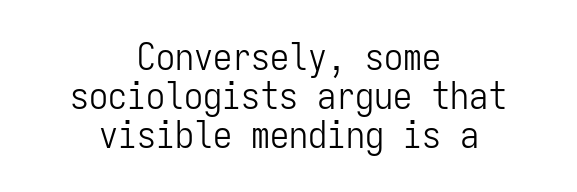
No heavy texture on the line: the type isn't bold. The passage shown stacks its lines with hardly any gap. Short and long lines alike share a common midpoint. The face used here is monospaced, like something from a code editor. Just letters on the line, the space beneath them empty.
